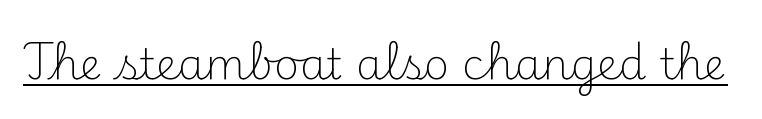
{"serif": "yes", "italic": "no", "bold": "no", "weight": "light", "width": "normal", "stroke_contrast": "medium", "x_height": "small", "monospaced": "no", "underline": "yes", "letter_spacing": "normal", "letter_spacing_em": 0.0, "glyph_px": 43}
